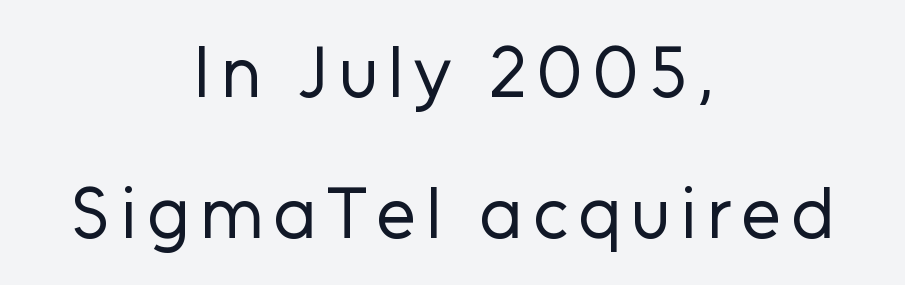
{"serif": "no", "italic": "no", "bold": "no", "weight": "regular", "width": "normal", "stroke_contrast": "low", "x_height": "medium", "monospaced": "no", "underline": "no", "align": "center", "line_spacing": "loose", "line_spacing_ratio": 1.96, "glyph_px": 72}
